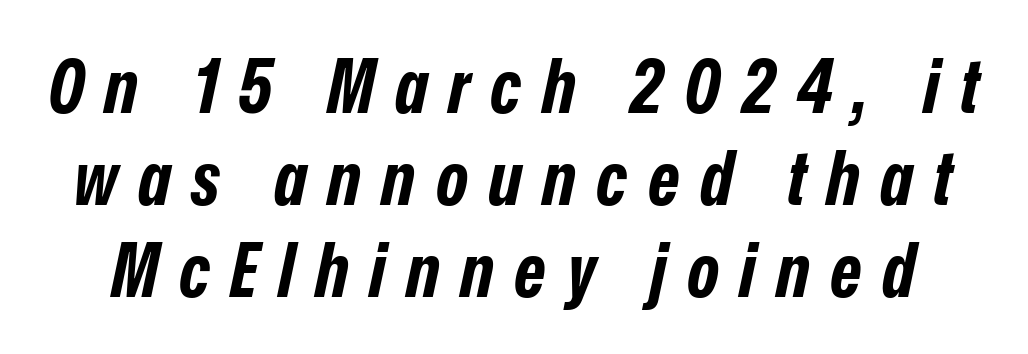
{"italic": "yes", "lean": "right", "slant_degrees": 12, "bold": "yes", "weight": "bold", "width": "condensed", "stroke_contrast": "low", "x_height": "medium", "monospaced": "no", "underline": "no", "line_spacing_ratio": 1.21, "letter_spacing": "wide", "letter_spacing_em": 0.27, "glyph_px": 76}
